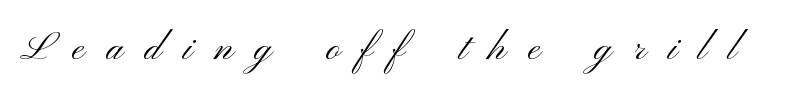
Weight class: somewhere from thin through regular. The characters display no serif detailing; their extremities are plain. Is this a fixed-width face? No — the glyphs have proportional, varying widths. Lines of text with bare space underneath. This sample uses expanded letter spacing, leaving extra air between glyphs.
